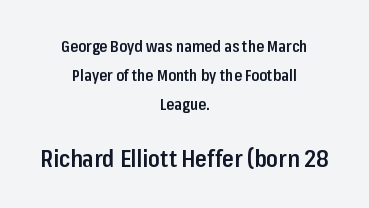
Honestly, there is no underline to notice here at all. Note: smaller setting up top, larger setting below. Nope, not italic — everything's standing straight. The font is running at a semibold setting, under full bold. Does extra space separate the letters? No, they use regular spacing. In CSS terms this would be text-align: center.
